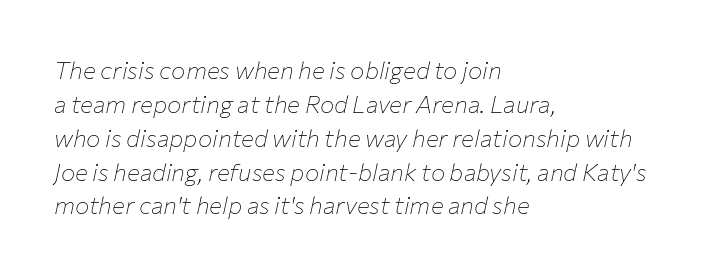
This block has exactly the height ordinary leading produces. Designer's note — italics engaged. This rendering uses left alignment, leaving the right contour irregular. Descenders hang freely into open space. Weight: regular or lighter.
